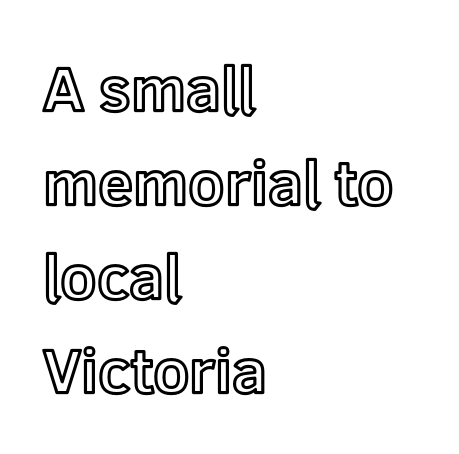
Is this a fixed-width face? No — the glyphs have proportional, varying widths. If you drew a line through each stem, it would be perfectly vertical. In terms of leading, this rendering sits right in the middle. Visually the block forms a straight wall on the left and a jagged coastline on the right. A bare baseline throughout the passage. Here the glyphs are tracked normally, forming tight word shapes.
